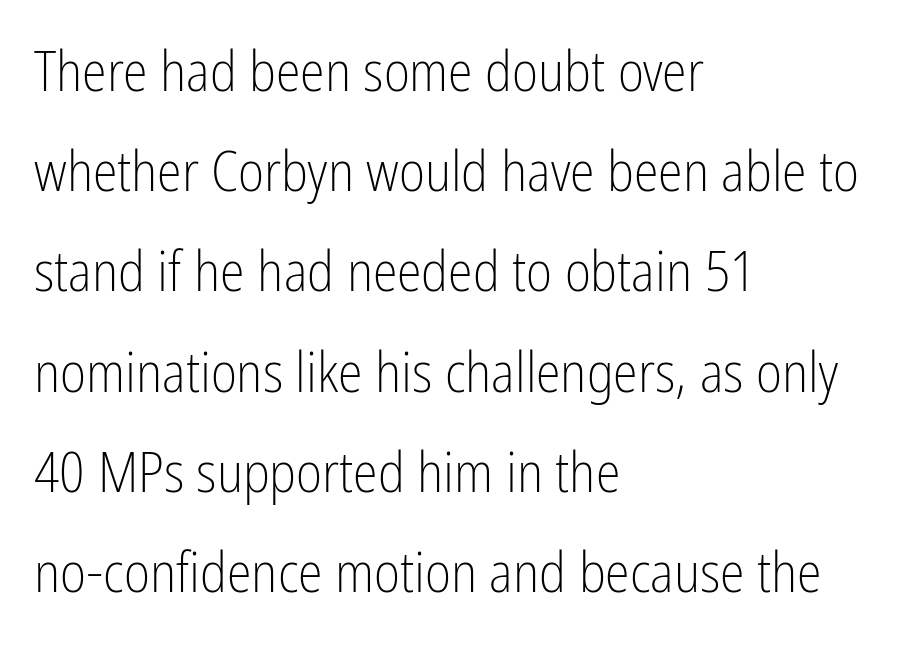
The image shows 56 px light, condensed sans-serif type, upright; set left-aligned, line spacing 1.79x, normal letter spacing, not underlined; low stroke contrast and a medium x-height.
